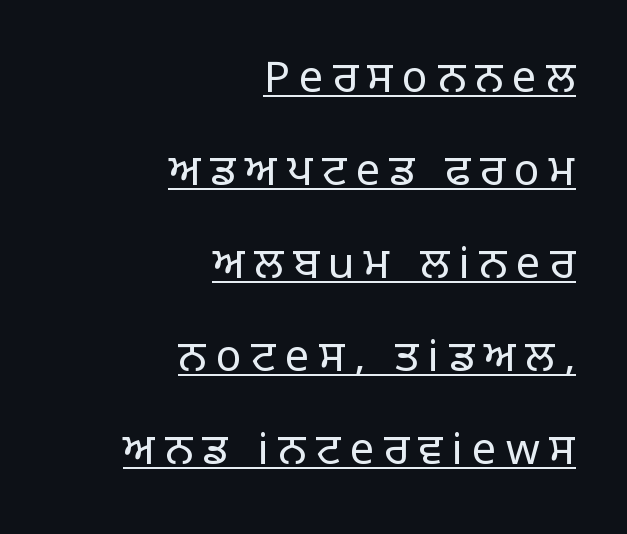
Q: Is the text bold? A: No.
Q: Is the text italic (slanted)? A: No, it is upright.
Q: Is the typeface a serif or a sans-serif typeface? A: Sans-serif.
Q: Is the text underlined? A: Yes.
Q: How is the paragraph aligned? A: Right-aligned.
Q: Is the spacing between letters normal or unusually wide? A: Unusually wide.
Q: Is the spacing between lines tight, normal or loose? A: Loose.
Q: Width (condensed, normal, or wide)? A: Normal.
Q: Stroke contrast? A: Low.
Q: x-height? A: Large.
Q: Monospaced? A: No.
